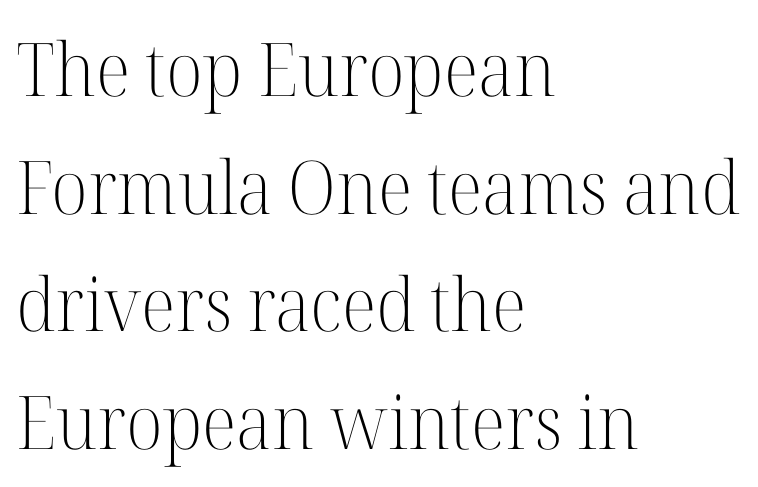
The image shows 74 px light serif type, upright; set left-aligned, normal line spacing (1.59x), normal letter spacing, not underlined; high stroke contrast and a medium x-height.
